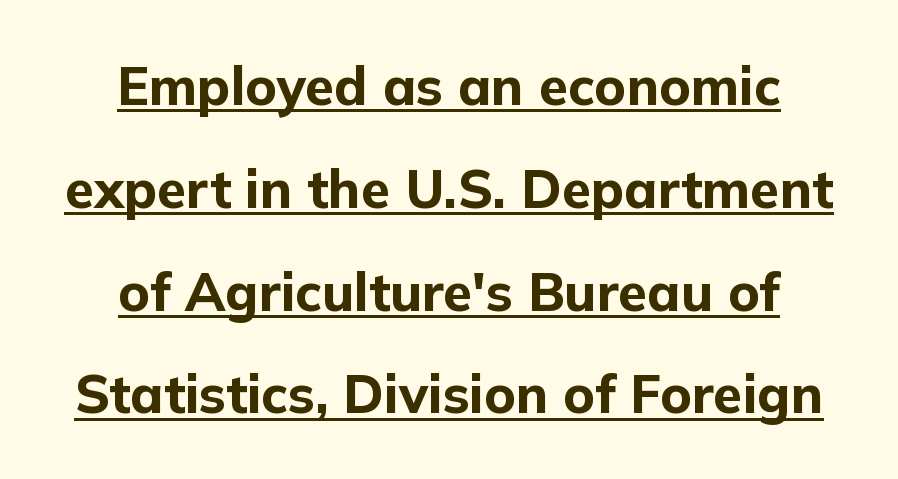
The image shows 53 px bold sans-serif type, upright; set centered, loose line spacing (1.94x), normal letter spacing, underlined; low stroke contrast and a medium x-height.
